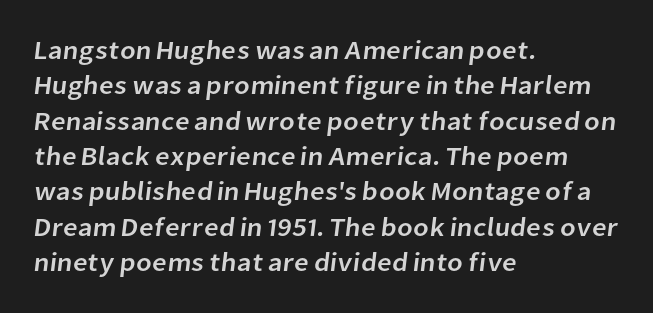
A clean baseline with only descenders dipping below it. These lines are set flush left with a ragged right edge. The rendering uses a moderate line-height, typical for paragraphs. The line texture is even and compact thanks to regular tracking.
